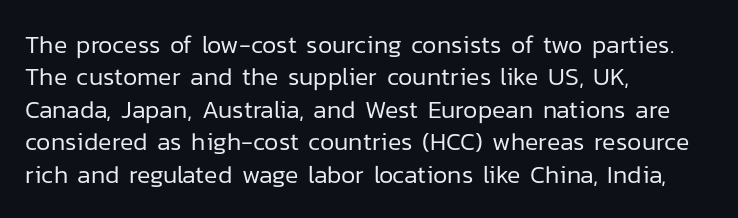
The image shows 25 px text type, upright; set left-aligned, normal line spacing (1.3x), normal letter spacing, not underlined.
